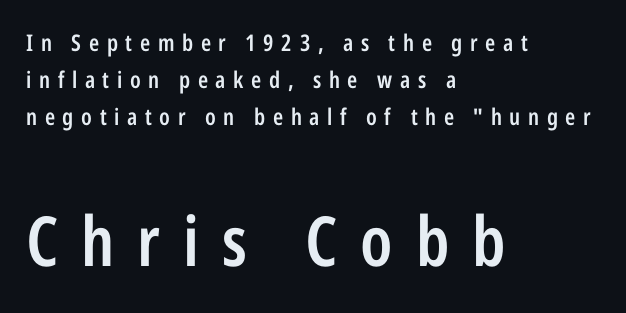
The image shows 69 px semibold, condensed sans-serif type, upright; set left-aligned, normal line spacing (1.6x), unusually wide letter spacing (+0.33 em), not underlined; the second (bottom) block is 3.0x larger; low stroke contrast and a medium x-height.
